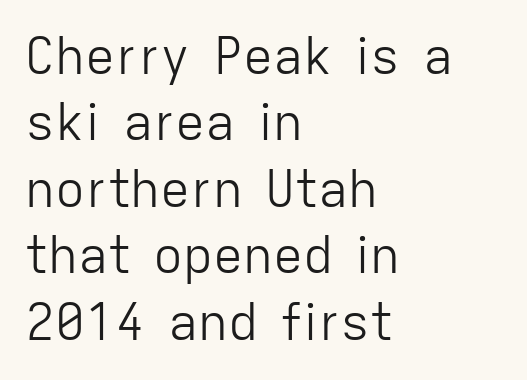
The image shows 50 px light sans-serif type, upright; set left-aligned, normal line spacing (1.33x), normal letter spacing, not underlined; low stroke contrast and a medium x-height.
